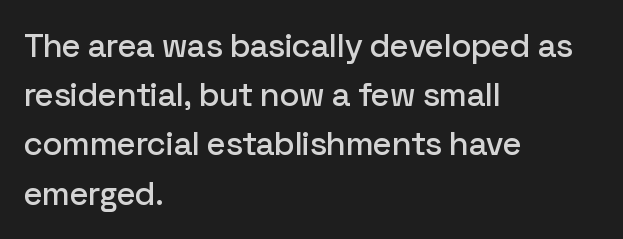
The image shows 33 px sans-serif type, upright; set left-aligned, normal line spacing (1.49x), normal letter spacing, not underlined; low stroke contrast and a medium x-height.
